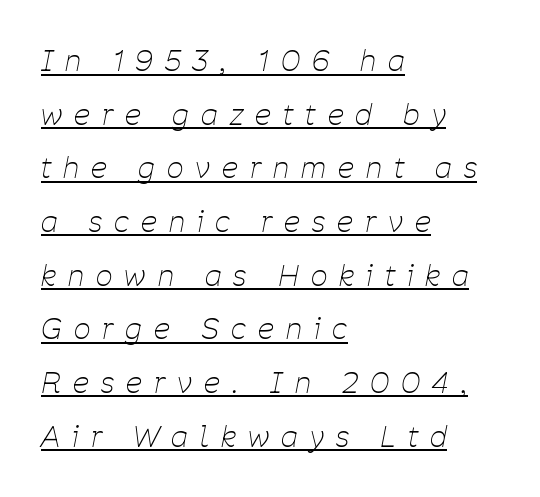
{"italic": "yes", "lean": "right", "slant_degrees": 11, "bold": "no", "weight": "thin", "width": "condensed", "stroke_contrast": "low", "x_height": "medium", "monospaced": "no", "underline": "yes", "align": "left", "line_spacing_ratio": 1.85, "letter_spacing": "wide", "letter_spacing_em": 0.42, "glyph_px": 29}
